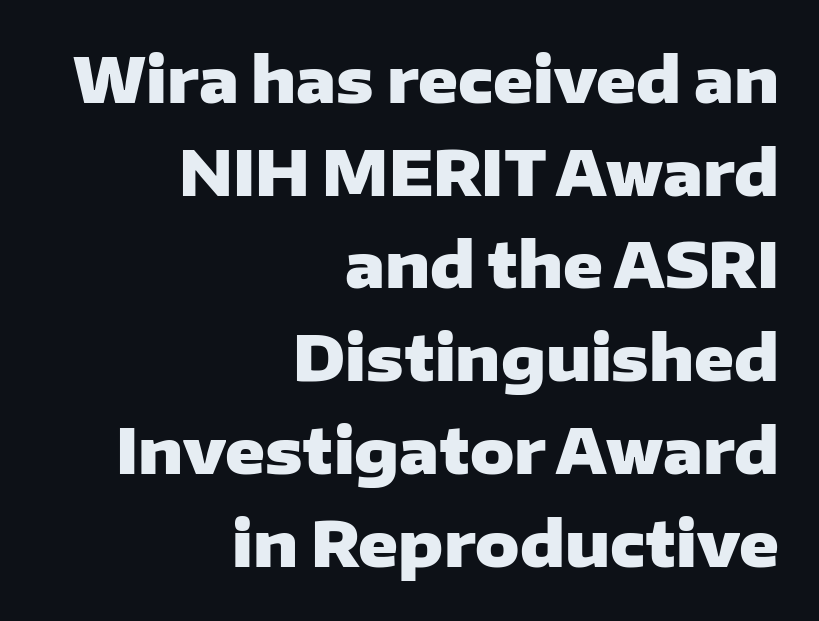
{"serif": "no", "italic": "no", "bold": "yes", "weight": "heavy", "width": "wide", "stroke_contrast": "low", "x_height": "medium", "monospaced": "no", "underline": "no", "align": "right", "line_spacing": "normal", "line_spacing_ratio": 1.52, "letter_spacing": "normal", "letter_spacing_em": 0.0, "glyph_px": 61}
